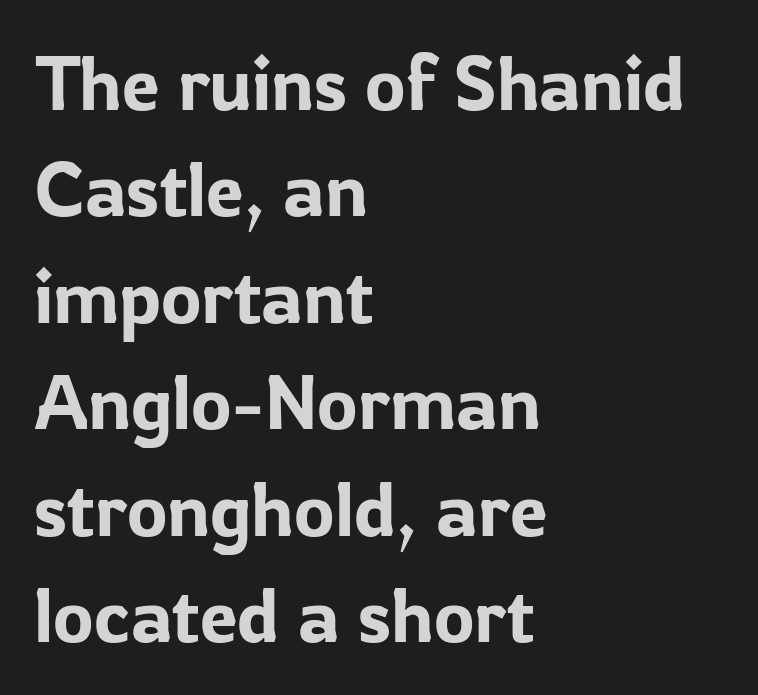
{"serif": "no", "italic": "no", "width": "normal", "stroke_contrast": "low", "x_height": "medium", "monospaced": "no", "underline": "no", "align": "left", "line_spacing": "normal", "line_spacing_ratio": 1.4, "letter_spacing": "normal", "letter_spacing_em": 0.0, "glyph_px": 76}
